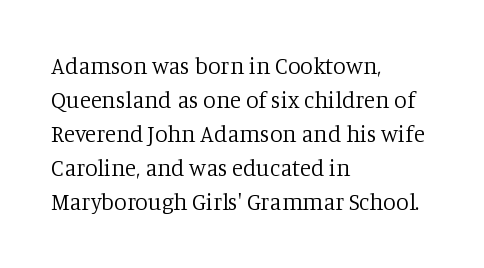
{"italic": "no", "bold": "no", "underline": "no", "align": "left", "line_spacing": "normal", "line_spacing_ratio": 1.48, "letter_spacing": "normal", "letter_spacing_em": 0.0, "glyph_px": 23}
